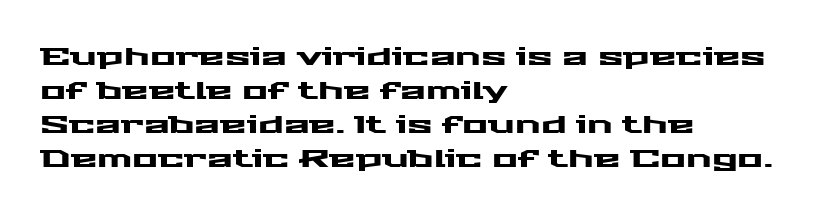
Q: Is the text italic (slanted)? A: No, it is upright.
Q: Is the text underlined? A: No.
Q: How is the paragraph aligned? A: Left-aligned.
Q: Is the spacing between letters normal or unusually wide? A: Normal.
Q: Is the spacing between lines tight, normal or loose? A: Normal.
